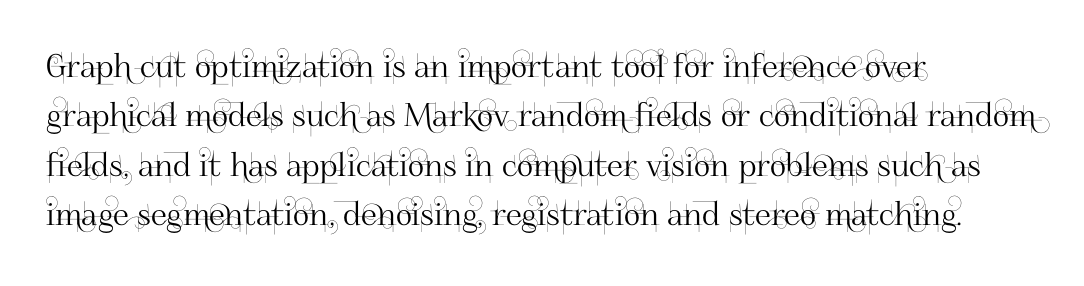
The image shows 32 px sans-serif type, upright; set left-aligned, normal line spacing (1.54x), normal letter spacing, not underlined; high stroke contrast and a small x-height.
